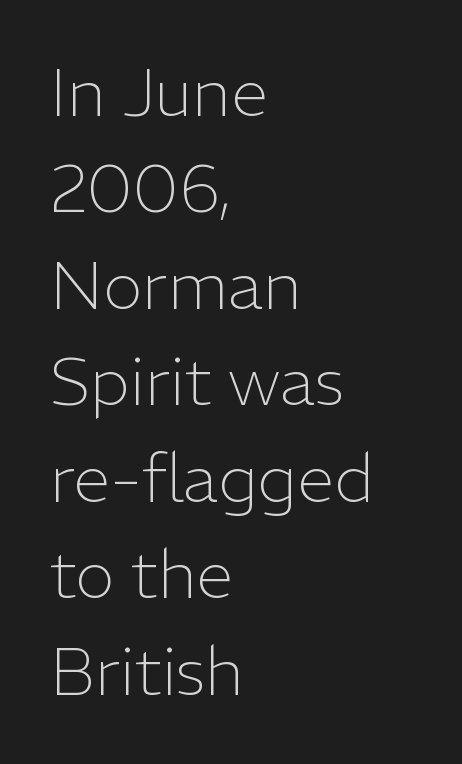
The image shows 67 px light sans-serif type, upright; set left-aligned, normal line spacing (1.44x), normal letter spacing, not underlined; low stroke contrast and a medium x-height.
